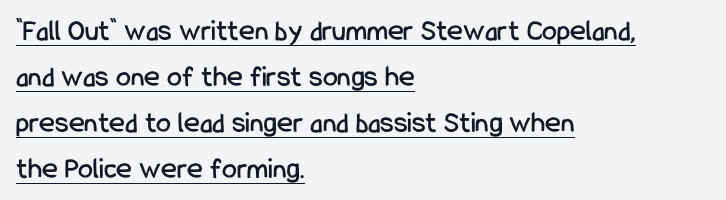
Ascenders rise straight up at ninety degrees. Observe the ordinary spacing: letters are neighbours, not strangers. Line starts are locked; line ends wander. Each letter keeps its own natural width here, so spacing adapts to shape. Look at the bottom of the vertical strokes: they stop flat, with no serifs. This sample carries an underscore along the baseline area.
